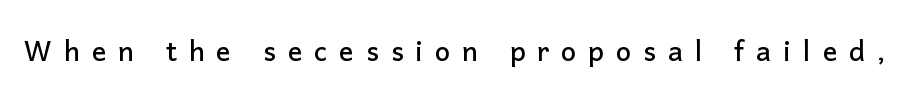
Observe the wide spacing: letters keep a clear distance from each other. Ordinary non-slanted type is in use. Check the space under the baseline: it is left empty. The rendering uses natural spacing where letterforms have individual widths. I'd call this a sans setting — the letters go barefoot.
